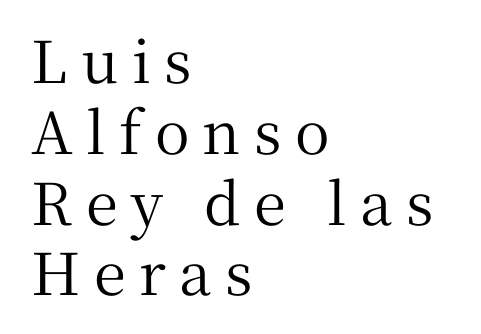
Glyph-to-glyph distance is far greater than everyday printed text. Classification — serif. Posture: upright roman. These lines are set flush left with a ragged right edge. Words float on clear page, feet unadorned.
